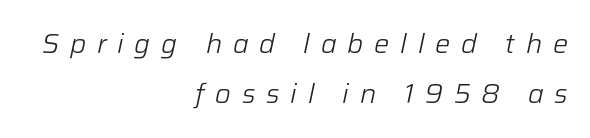
{"italic": "yes", "lean": "right", "slant_degrees": 12, "bold": "no", "underline": "no", "align": "right", "line_spacing_ratio": 1.87, "letter_spacing": "wide", "letter_spacing_em": 0.4, "glyph_px": 27}
